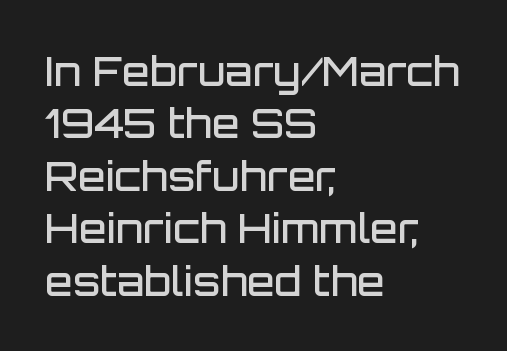
This sample has the flowing, uneven cadence of proportional lettering. The glyphs have the mass of a demibold cut, below bold. The specimen reads as upright at a glance. This is sans-serif lettering, the kind often seen on screens and signage. Line beginnings align vertically; line endings do not. Each word holds together tightly as a unit, with standard inter-letter gaps.
